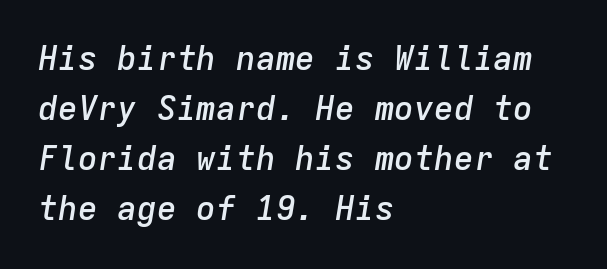
{"italic": "yes", "lean": "right", "slant_degrees": 9, "bold": "semi", "weight": "semibold", "width": "normal", "stroke_contrast": "low", "x_height": "medium", "monospaced": "yes", "underline": "no", "align": "left", "line_spacing": "normal", "line_spacing_ratio": 1.52, "letter_spacing": "normal", "letter_spacing_em": 0.0, "glyph_px": 33}
